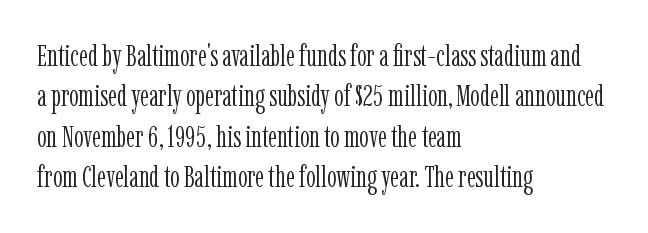
No heavy texture on the line: the type isn't bold. A classic flush-left, rag-right setting is used for this passage. This is serif lettering, the kind often seen in printed books. Every stem runs plumb, perpendicular to the baseline.
